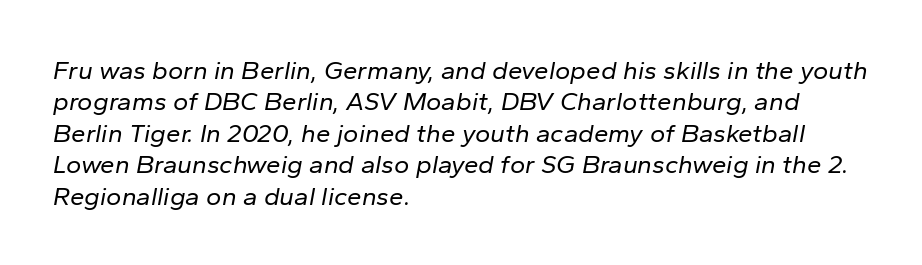
Q: Is the text bold? A: No.
Q: Is the text italic (slanted)? A: Yes, it leans right by about 10 degrees.
Q: Is the text underlined? A: No.
Q: How is the paragraph aligned? A: Left-aligned.
Q: Is the spacing between letters normal or unusually wide? A: Normal.
